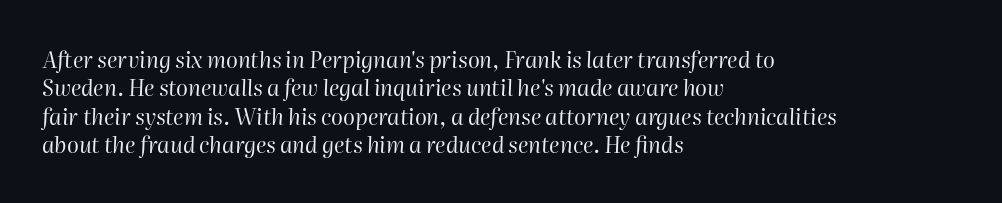
{"italic": "yes", "lean": "right", "slant_degrees": 2, "bold": "no", "underline": "no", "align": "left", "line_spacing": "normal", "line_spacing_ratio": 1.29, "letter_spacing": "normal", "letter_spacing_em": 0.0, "glyph_px": 22}
